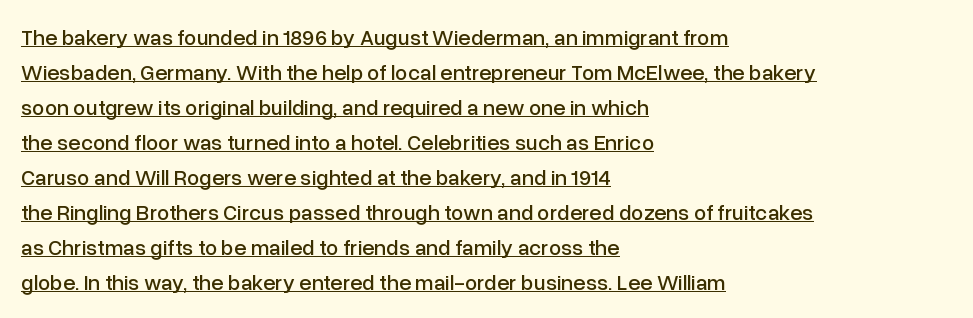
{"italic": "no", "underline": "yes", "align": "left", "line_spacing": "normal", "line_spacing_ratio": 1.59, "letter_spacing": "normal", "letter_spacing_em": 0.0, "glyph_px": 22}
